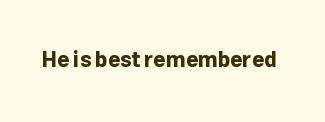
Q: Is the text bold? A: Yes.
Q: Is the text italic (slanted)? A: No, it is upright.
Q: Is the text underlined? A: No.
Q: Is the spacing between letters normal or unusually wide? A: Normal.
